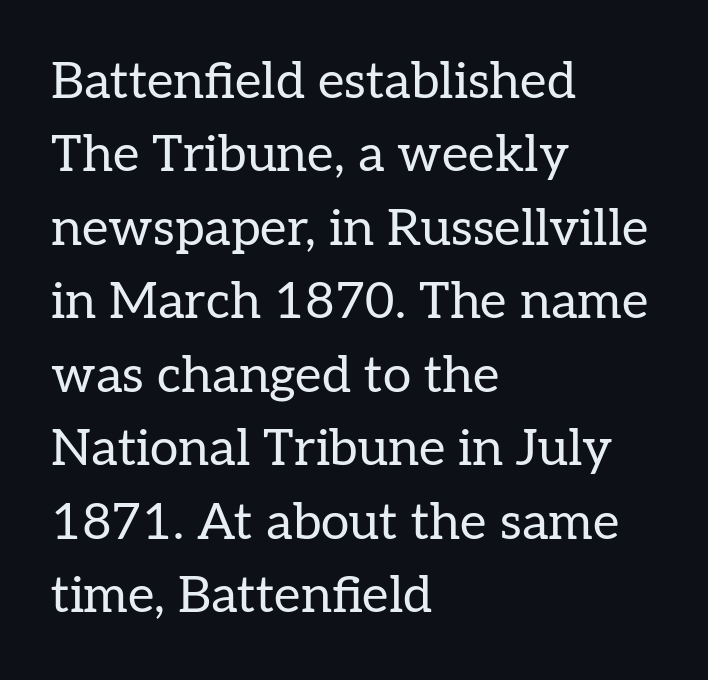
The lettering stays uniformly vertical, giving the passage a roman look. On a weight scale, this lands at 450 or below. Words appear dense and cohesive because spacing is normal. What's the leading like? Ordinary, nothing unusual. Each line starts at the same left margin while the right side varies. In terms of letterform style, serifs are clearly present.
